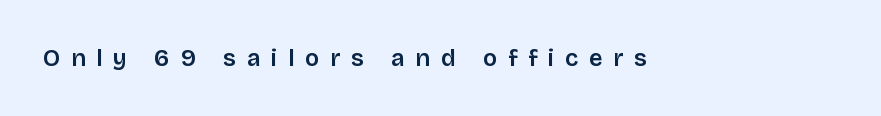
Q: Is the text bold? A: Semi-bold.
Q: Is the text italic (slanted)? A: No, it is upright.
Q: Is the text underlined? A: No.
Q: Is the spacing between letters normal or unusually wide? A: Unusually wide.
